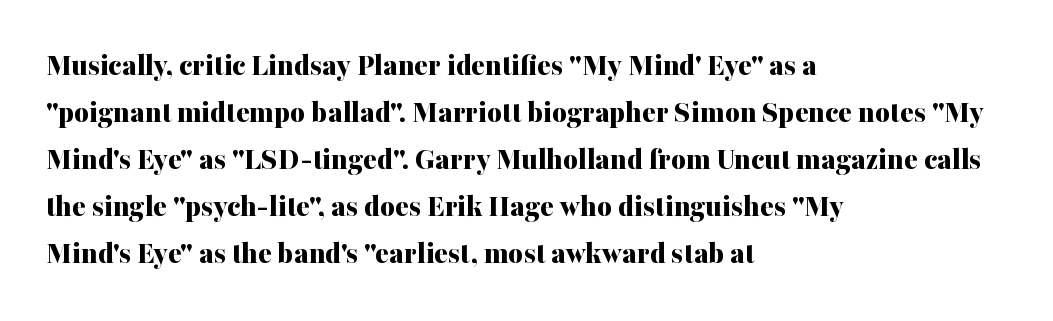
Q: Is the text bold? A: Yes.
Q: Is the text italic (slanted)? A: No, it is upright.
Q: Is the typeface a serif or a sans-serif typeface? A: Serif.
Q: Is the text underlined? A: No.
Q: How is the paragraph aligned? A: Left-aligned.
Q: Is the spacing between letters normal or unusually wide? A: Normal.
Q: Is the spacing between lines tight, normal or loose? A: Normal.
Q: Width (condensed, normal, or wide)? A: Normal.
Q: Stroke contrast? A: Medium.
Q: x-height? A: Medium.
Q: Monospaced? A: No.
